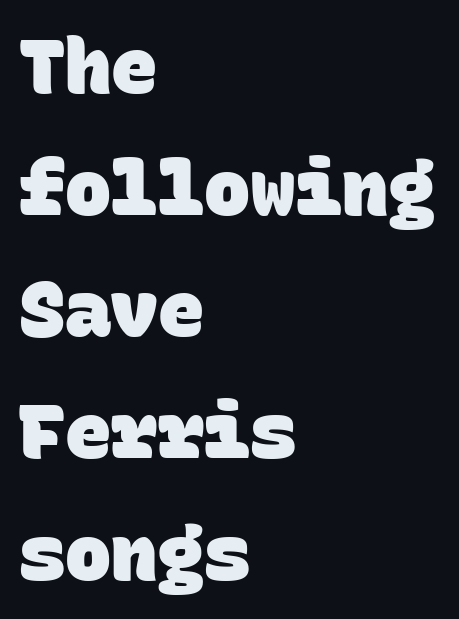
Q: Is the text bold? A: Yes.
Q: Is the typeface a serif or a sans-serif typeface? A: Sans-serif.
Q: Is the text underlined? A: No.
Q: How is the paragraph aligned? A: Left-aligned.
Q: Is the spacing between letters normal or unusually wide? A: Normal.
Q: Is the spacing between lines tight, normal or loose? A: Normal.
Q: Width (condensed, normal, or wide)? A: Normal.
Q: Stroke contrast? A: Low.
Q: x-height? A: Large.
Q: Monospaced? A: Yes.
